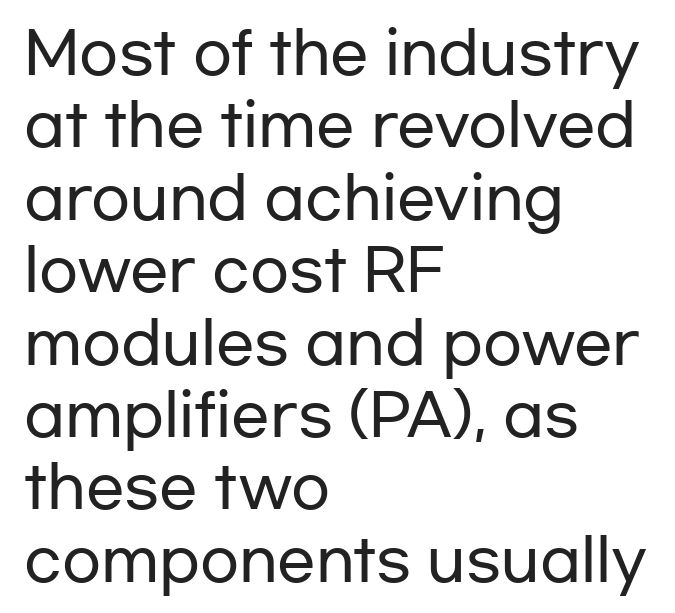
Q: Is the text italic (slanted)? A: No, it is upright.
Q: Is the typeface a serif or a sans-serif typeface? A: Sans-serif.
Q: Is the text underlined? A: No.
Q: How is the paragraph aligned? A: Left-aligned.
Q: Is the spacing between letters normal or unusually wide? A: Normal.
Q: Is the spacing between lines tight, normal or loose? A: Normal.
Q: Width (condensed, normal, or wide)? A: Wide.
Q: Stroke contrast? A: Low.
Q: x-height? A: Medium.
Q: Monospaced? A: No.
